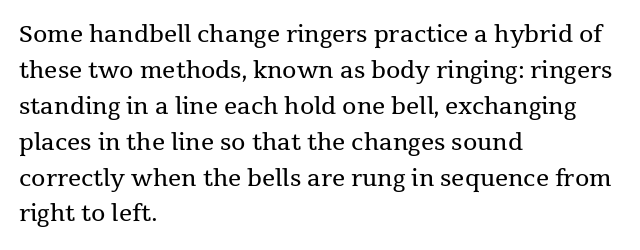
The image shows 23 px text type, upright; set left-aligned, normal line spacing (1.56x), normal letter spacing, not underlined.
